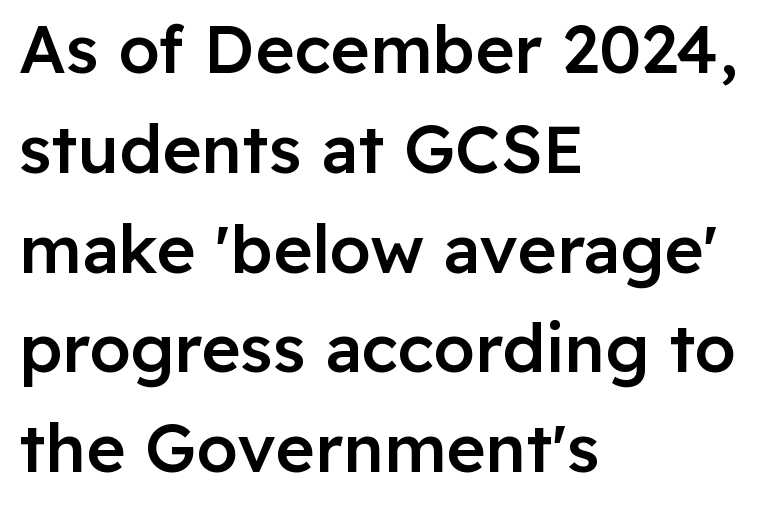
The image shows 67 px semibold sans-serif type, upright; set left-aligned, normal line spacing (1.49x), normal letter spacing, not underlined; low stroke contrast and a medium x-height.
